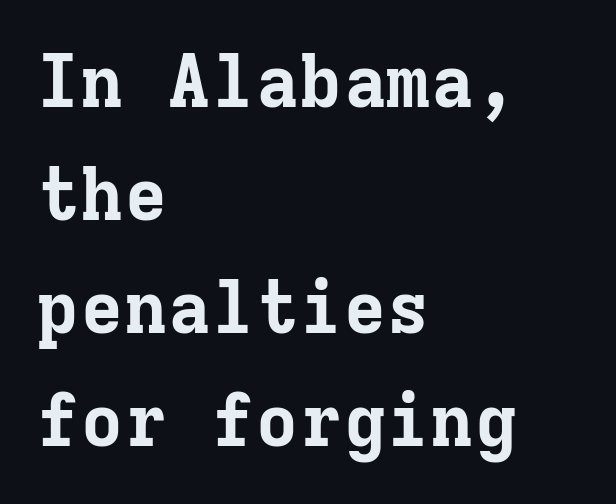
The image shows 73 px bold serif type, upright, monospaced; set left-aligned, normal line spacing (1.55x), normal letter spacing, not underlined; low stroke contrast and a medium x-height.
